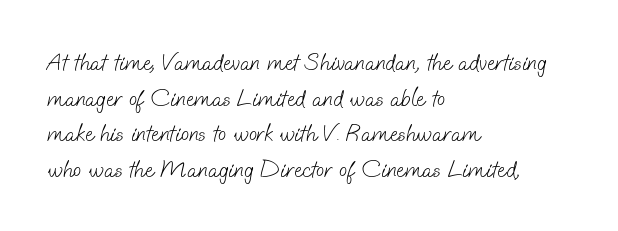
Q: Is the text bold? A: No.
Q: Is the text underlined? A: No.
Q: How is the paragraph aligned? A: Left-aligned.
Q: Is the spacing between letters normal or unusually wide? A: Normal.
Q: Is the spacing between lines tight, normal or loose? A: Normal.
